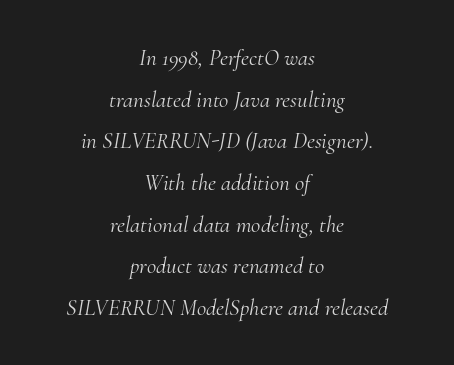
{"italic": "yes", "lean": "right", "slant_degrees": 10, "bold": "no", "underline": "no", "align": "center", "line_spacing_ratio": 1.81, "letter_spacing": "normal", "letter_spacing_em": 0.0, "glyph_px": 23}
